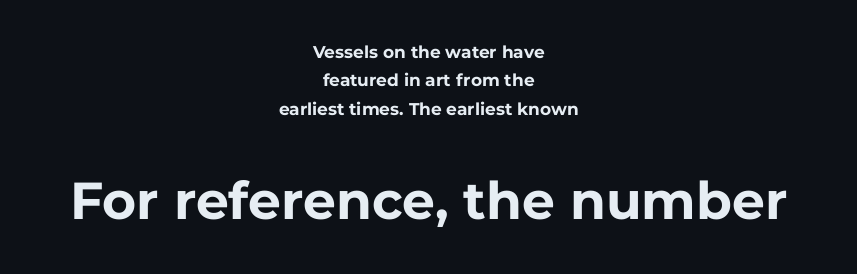
The letters advance in unequal steps, a hallmark of proportional type. Casual observation: everything's sitting right in the middle. The typography opts for an upright posture over an oblique one. Between one letter and the next there's only the usual sliver of space. The designer left line spacing at the default. Plenty of ink on the page — the face is bold.
